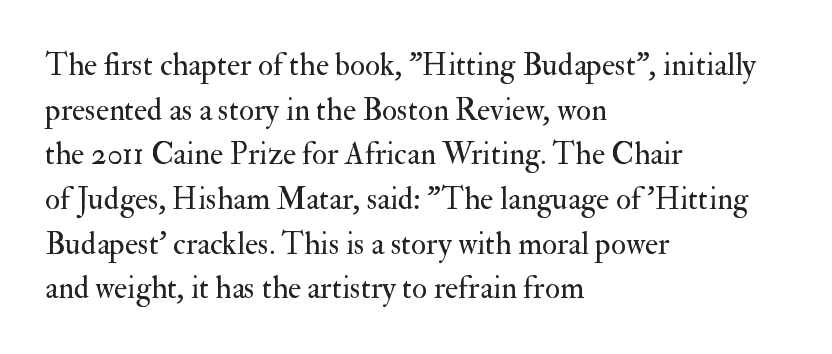
{"serif": "yes", "italic": "no", "bold": "no", "weight": "regular", "width": "normal", "stroke_contrast": "medium", "x_height": "small", "monospaced": "no", "underline": "no", "align": "left", "line_spacing": "normal", "line_spacing_ratio": 1.44, "letter_spacing": "normal", "letter_spacing_em": 0.0, "glyph_px": 31}
